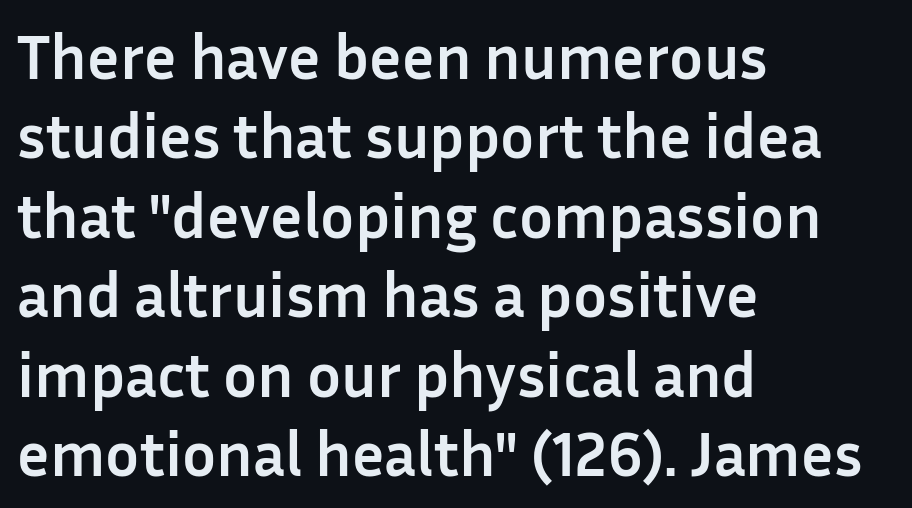
Typesetter's note: full bold, strokes at maximum text heaviness. What stands out about the letter spacing? Nothing — it is the standard amount. Are there feet on the stems? There aren't — it's a sans. Looks like regular typesetting: each glyph gets only the width it needs. Unlike italic type, these characters show no tilt at all.
